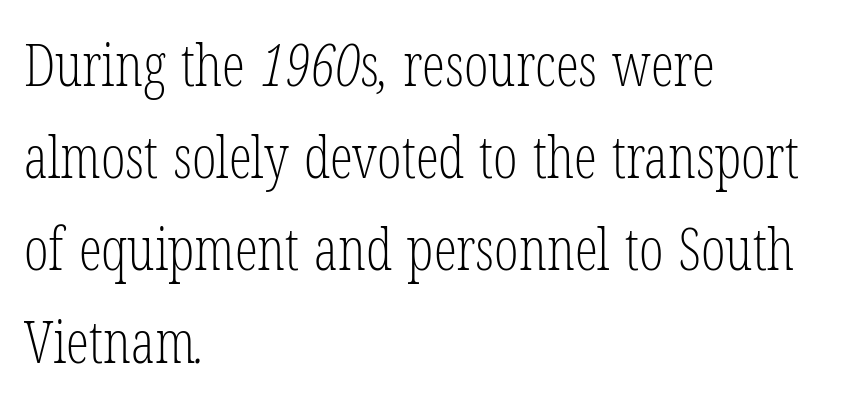
Typeset ragged right — the left edge is the straight one. Here the designer chose a conventional face with non-uniform glyph widths. Default kerning and tracking; the words read as compact shapes. Rule under the text: the space is simply empty. These lines are composed in type with serifs.
